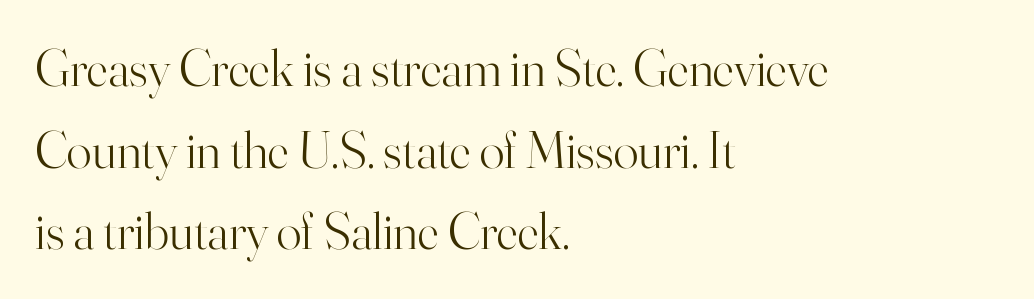
No letter is thick-stroked: the sample isn't bold. A serif font was chosen for this passage. Posture: upright roman. The rendering uses natural spacing where letterforms have individual widths. Short note: letters normally spaced. In terms of leading, this rendering sits right in the middle.
